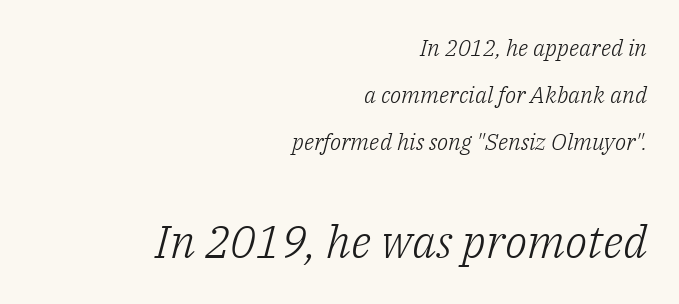
{"serif": "yes", "italic": "yes", "lean": "right", "slant_degrees": 14, "bold": "no", "weight": "light", "width": "normal", "stroke_contrast": "low", "x_height": "medium", "monospaced": "no", "underline": "no", "align": "right", "line_spacing": "loose", "line_spacing_ratio": 2.05, "letter_spacing": "normal", "letter_spacing_em": 0.0, "larger_block": "second", "size_ratio": 2.0, "glyph_px": 46}
